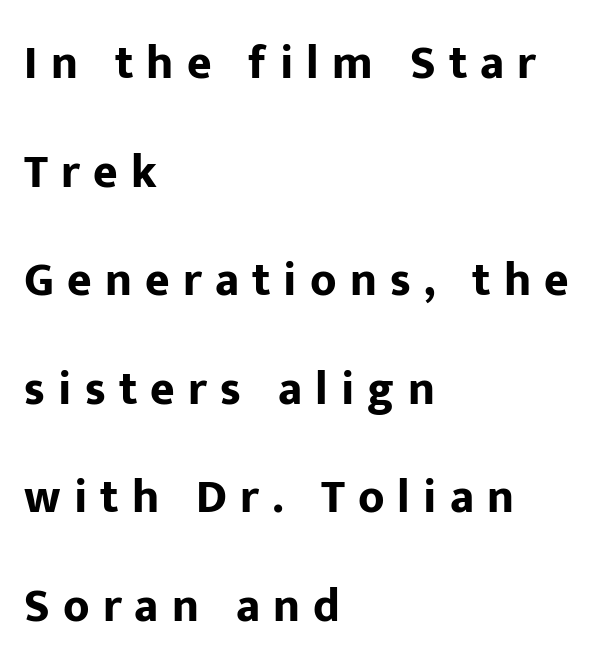
{"serif": "no", "italic": "no", "bold": "yes", "weight": "bold", "width": "normal", "stroke_contrast": "low", "x_height": "medium", "monospaced": "no", "underline": "no", "align": "left", "line_spacing": "loose", "line_spacing_ratio": 2.31, "letter_spacing": "wide", "letter_spacing_em": 0.28, "glyph_px": 47}
